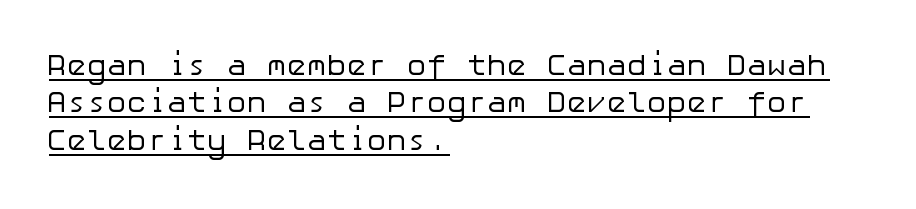
{"serif": "no", "italic": "no", "bold": "no", "weight": "regular", "width": "normal", "stroke_contrast": "low", "x_height": "medium", "underline": "yes", "align": "left", "line_spacing": "normal", "line_spacing_ratio": 1.25, "letter_spacing": "normal", "letter_spacing_em": 0.0, "glyph_px": 30}
